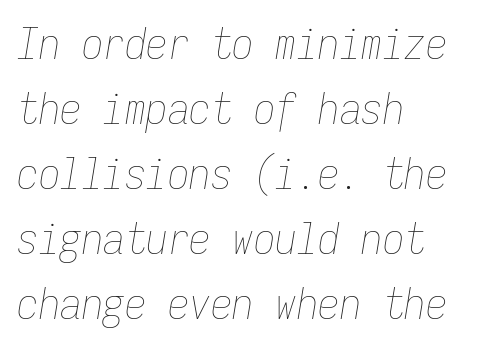
Does the leading feel generous? No, just average. The lines in this sample share a left origin and differ only in where they stop. Nothing heavy about these letters — not bold at all. Monospaced: the letters line up in strict vertical columns. The lettering tilts uniformly, giving the passage an italic look. Lines of text with bare space underneath.
